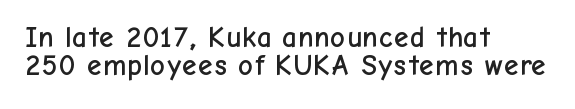
Think of a printed novel: that variable character pitch is what you see here. Look at the tracking — it's just the regular setting, nothing added. Quick note: not italic, upright. The passage is arranged the way most books set body copy — flush left. Interline gaps are noticeably narrow in this sample.
